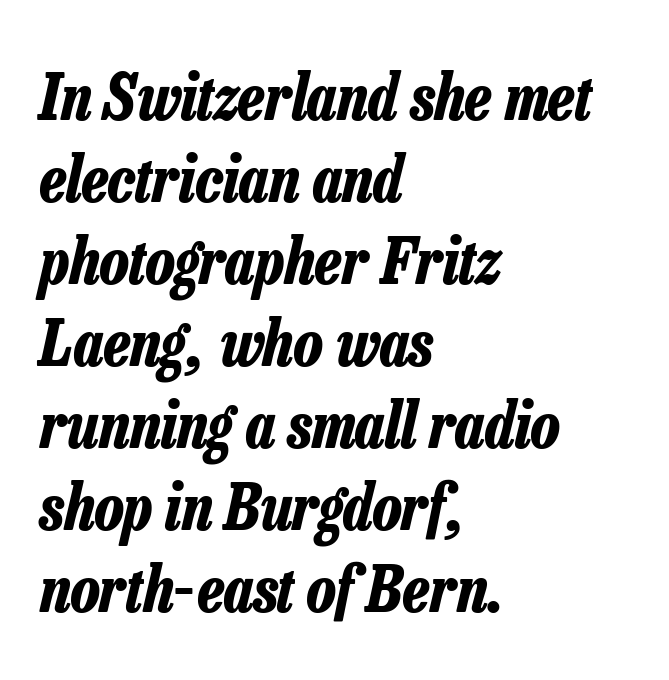
{"italic": "yes", "lean": "right", "slant_degrees": 13, "bold": "yes", "weight": "bold", "width": "condensed", "stroke_contrast": "low", "x_height": "medium", "monospaced": "no", "underline": "no", "align": "left", "line_spacing": "normal", "line_spacing_ratio": 1.28, "letter_spacing": "normal", "letter_spacing_em": 0.0, "glyph_px": 64}
